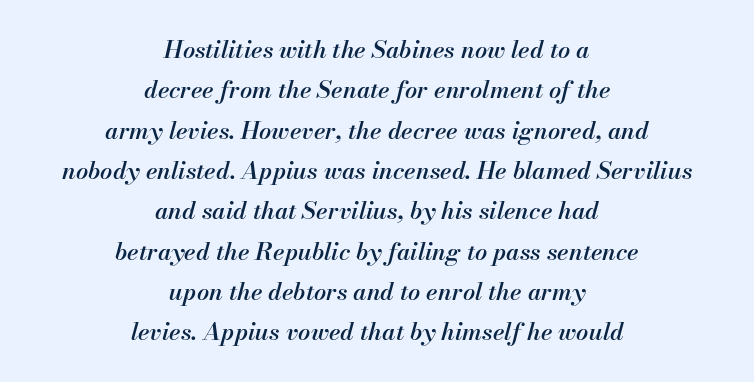
The image shows 24 px text type, italic (leaning right); set centered, normal line spacing (1.68x), normal letter spacing, not underlined.
